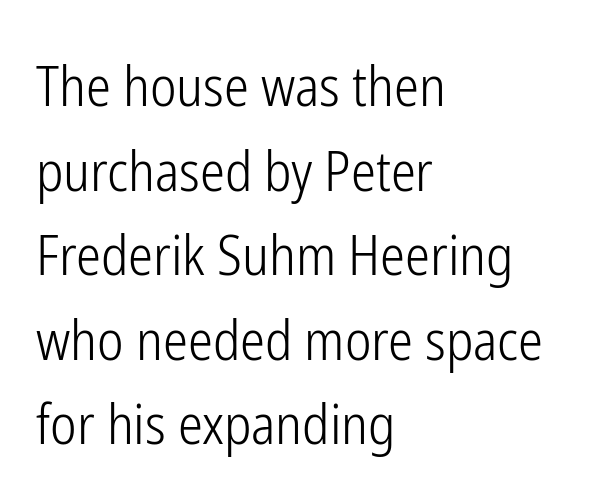
The image shows 56 px light, condensed sans-serif type, upright; set left-aligned, normal line spacing (1.51x), normal letter spacing, not underlined; low stroke contrast and a medium x-height.
